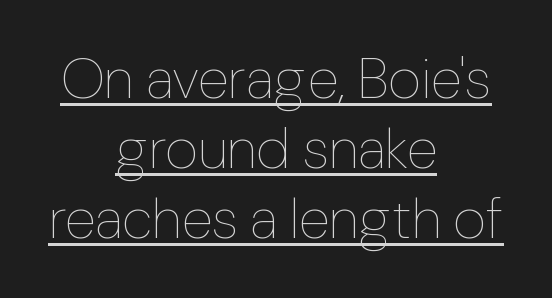
The font is comparable to plain body text, perhaps lighter. Underlining? Definitely there. Here the glyphs are tracked normally, forming tight word shapes. The lettering holds an erect, upright posture throughout.
